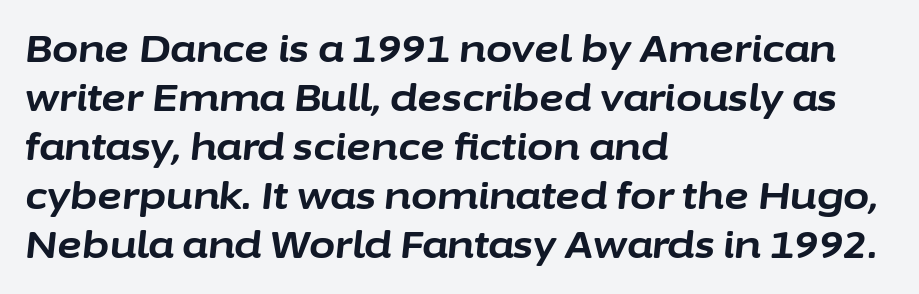
The image shows 38 px bold type, italic (leaning right); set left-aligned, normal line spacing (1.29x), normal letter spacing, not underlined; low stroke contrast and a medium x-height.
